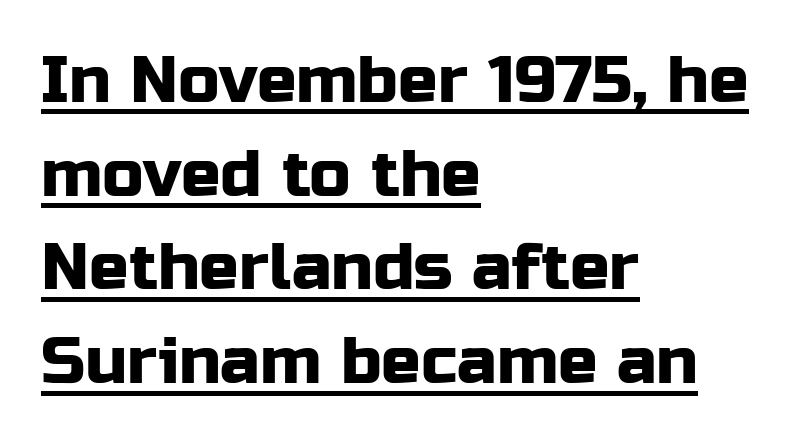
The image shows 66 px sans-serif type, upright; set left-aligned, normal line spacing (1.42x), normal letter spacing, underlined; low stroke contrast and a medium x-height.
